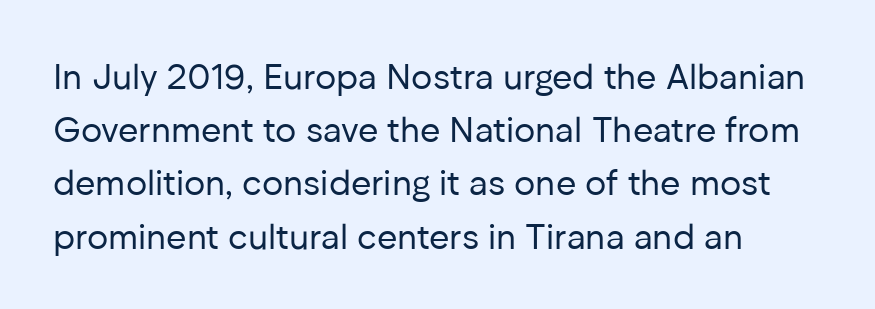
Character widths vary here, with narrow letters taking less room than wide ones. The lines are quadded left. Look at the bottom of the vertical strokes: they stop flat, with no serifs. Baseline-to-baseline distance is the conventional proportion of letter height. The type is set solid horizontally, with unmodified tracking. The font is comparable to plain body text, perhaps lighter.
